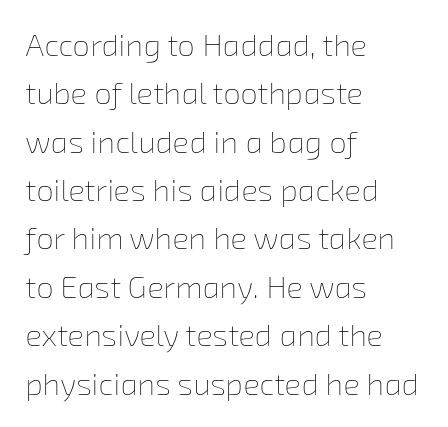
If you drew a ruler down the left edge, every line would touch it. A typesetter would call this proportional, since set widths differ per character. In terms of letterspacing, this is plain default setting. The font is comparable to plain body text, perhaps lighter. The gap between lines stays unmarked. A typesetter would call this leading conventional body-copy spacing.
